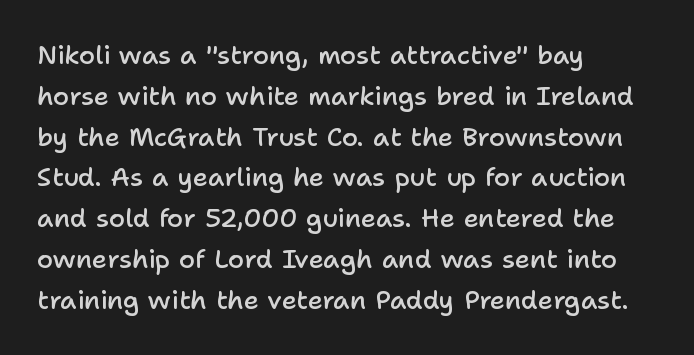
{"italic": "no", "bold": "semi", "underline": "no", "align": "left", "line_spacing": "normal", "line_spacing_ratio": 1.57, "letter_spacing": "normal", "letter_spacing_em": 0.0, "glyph_px": 26}
